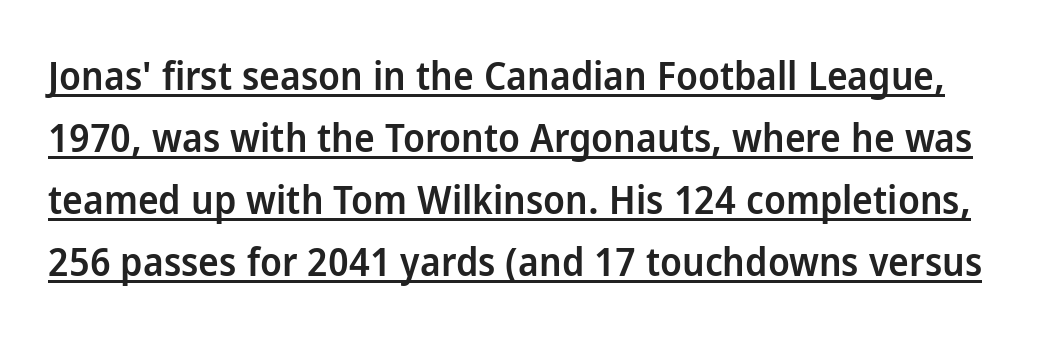
The image shows 39 px semibold sans-serif type, upright; set normal line spacing (1.59x), normal letter spacing, underlined; low stroke contrast and a medium x-height.
